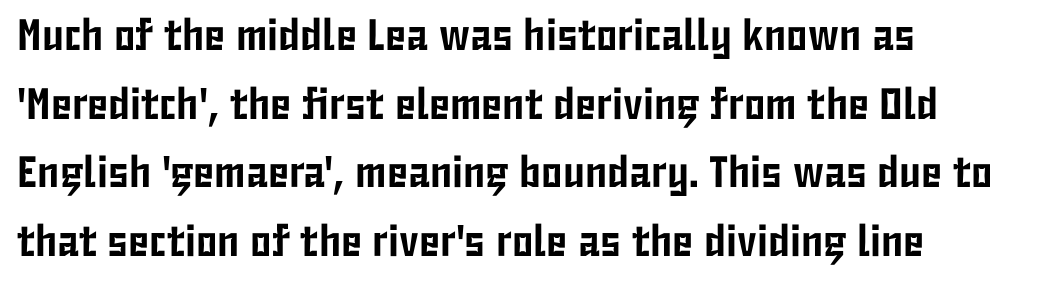
Honestly, the letter spacing is just normal — you wouldn't notice it. Upright lettering throughout. The space beneath each line is pristine and unruled. Nope, no serifs anywhere on these letters. A typesetter would call this proportional, since set widths differ per character. Line spacing here is normal.
